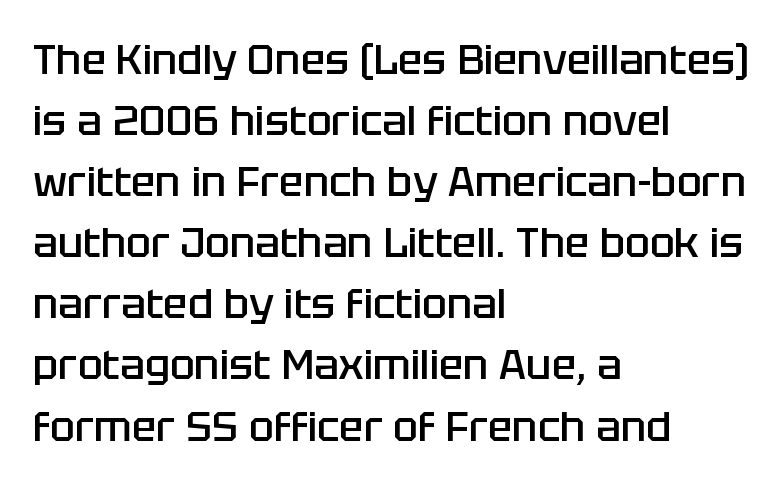
{"serif": "no", "italic": "no", "bold": "semi", "weight": "semibold", "width": "normal", "stroke_contrast": "low", "x_height": "large", "monospaced": "no", "underline": "no", "align": "left", "line_spacing": "normal", "line_spacing_ratio": 1.49, "letter_spacing": "normal", "letter_spacing_em": 0.0, "glyph_px": 41}
